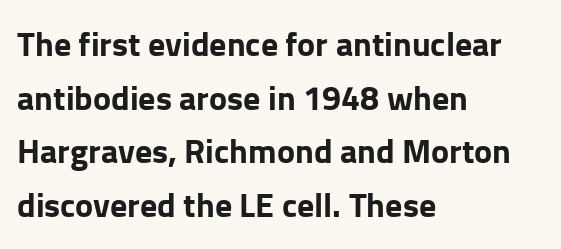
Q: Is the text bold? A: Yes.
Q: Is the text italic (slanted)? A: No, it is upright.
Q: Is the typeface a serif or a sans-serif typeface? A: Sans-serif.
Q: Is the text underlined? A: No.
Q: How is the paragraph aligned? A: Left-aligned.
Q: Is the spacing between letters normal or unusually wide? A: Normal.
Q: Is the spacing between lines tight, normal or loose? A: Normal.
Q: Width (condensed, normal, or wide)? A: Normal.
Q: Stroke contrast? A: Low.
Q: x-height? A: Medium.
Q: Monospaced? A: No.
